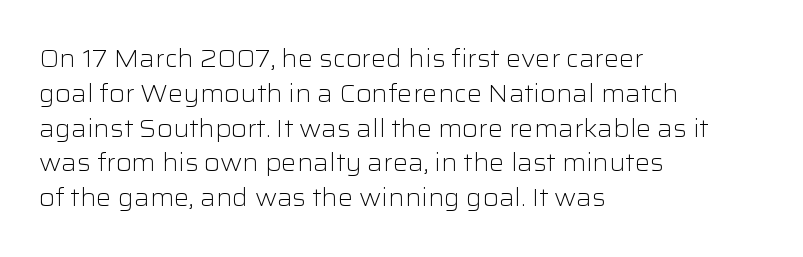
Summary of weight: not heavy and not bold. The passage shown stacks its lines at a standard gap. Upright lettering throughout. Tracking value appears to be zero — textbook default spacing.
